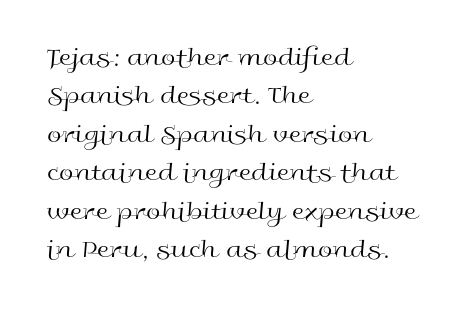
{"italic": "no", "bold": "no", "underline": "no", "align": "left", "line_spacing": "normal", "line_spacing_ratio": 1.48, "letter_spacing": "normal", "letter_spacing_em": 0.0, "glyph_px": 26}
